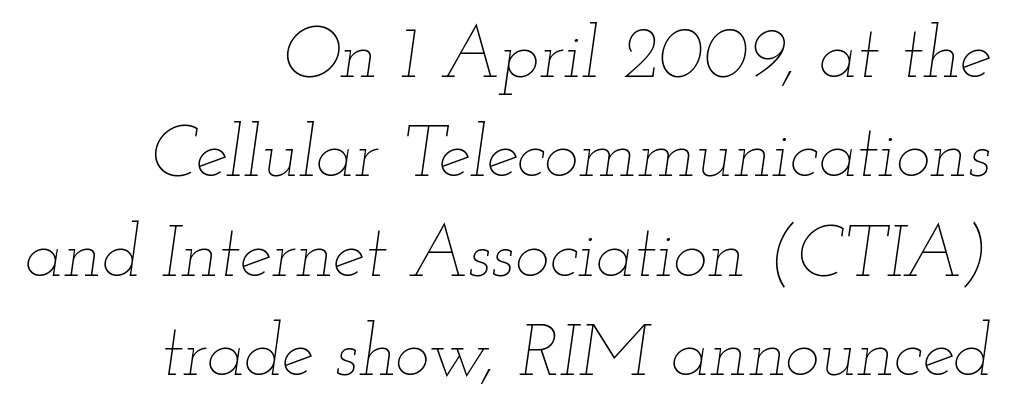
Q: Is the text bold? A: No.
Q: Is the text italic (slanted)? A: Yes, it leans right by about 12 degrees.
Q: Is the text underlined? A: No.
Q: How is the paragraph aligned? A: Right-aligned.
Q: Is the spacing between letters normal or unusually wide? A: Normal.
Q: Is the spacing between lines tight, normal or loose? A: Normal.
Q: Width (condensed, normal, or wide)? A: Wide.
Q: Stroke contrast? A: Low.
Q: x-height? A: Small.
Q: Monospaced? A: No.
